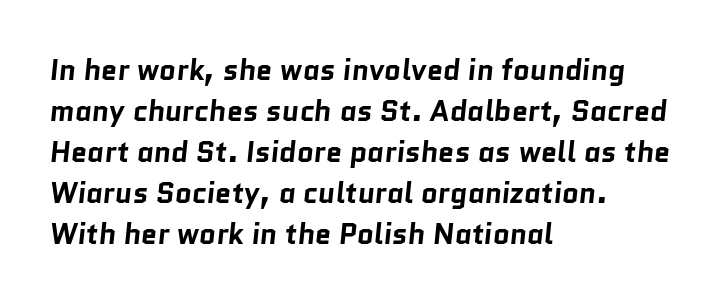
The image shows 29 px bold sans-serif type; set left-aligned, normal line spacing (1.41x), normal letter spacing, not underlined; low stroke contrast and a medium x-height.
